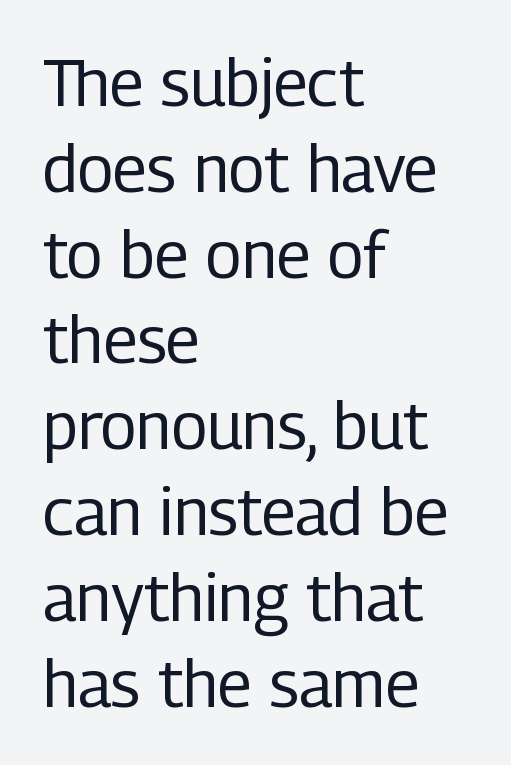
What kind of face is this? One without serifs — a sans. On a weight scale, this lands at 450 or below. Is this a fixed-width face? No — the glyphs have proportional, varying widths. Notice how the passage keeps a crisp vertical edge on the left only. Caption: standard tracking, unaltered. Successive baselines arrive at the customary interval.
